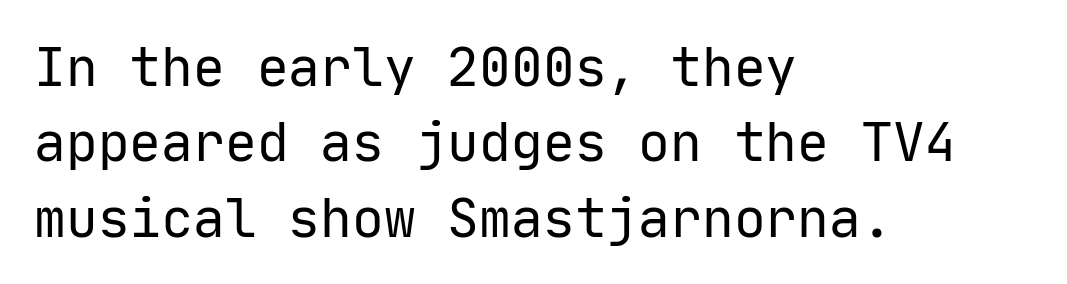
Bare-footed words on every line. I'd call this a sans setting — the letters go barefoot. Do the characters align in a grid? Yes, the font is monospaced. Notice how the stems are strictly vertical — no italics here. Quick note: interline space is typical. Words appear dense and cohesive because spacing is normal.
